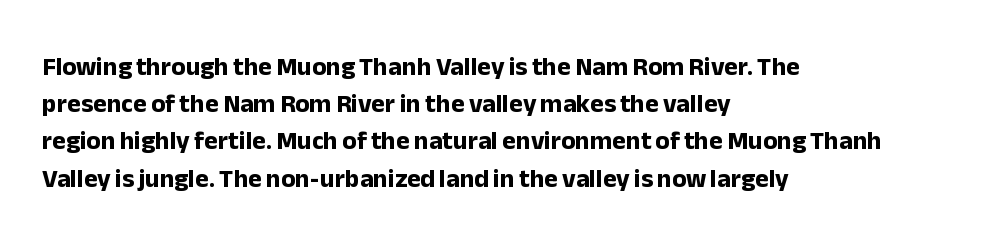
Notice how descenders clear the ascenders below comfortably — that's standard leading. Compared with an ordinary text face, these strokes are far heavier — a full bold. Compared with typical body copy, the letter spacing here is the same. Italic: no, the glyphs are upright roman. The rag falls on the right side of this text block. Descenders hang freely into open space.
